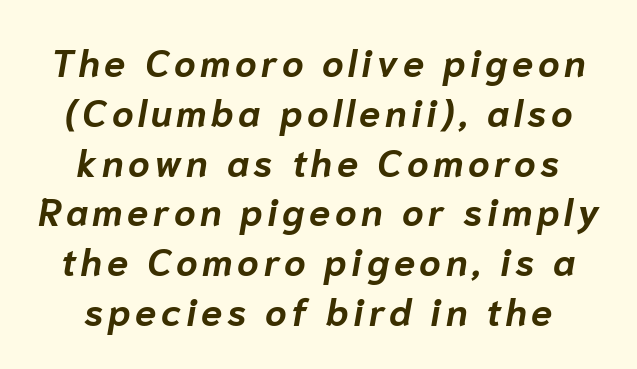
{"italic": "yes", "lean": "right", "slant_degrees": 10, "bold": "yes", "weight": "bold", "width": "normal", "stroke_contrast": "low", "x_height": "medium", "monospaced": "no", "underline": "no", "line_spacing": "normal", "line_spacing_ratio": 1.31, "glyph_px": 38}
